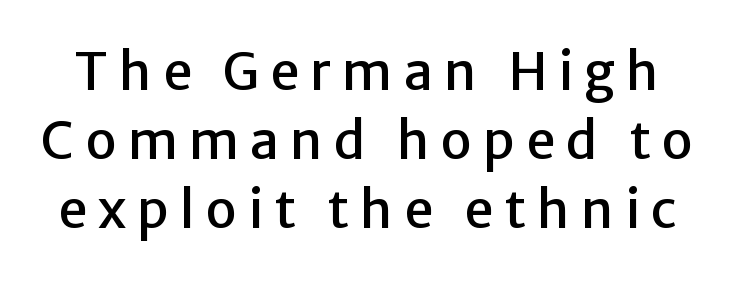
The image shows 52 px sans-serif type, upright; set normal line spacing (1.33x), unusually wide letter spacing (+0.21 em), not underlined; low stroke contrast and a medium x-height.
